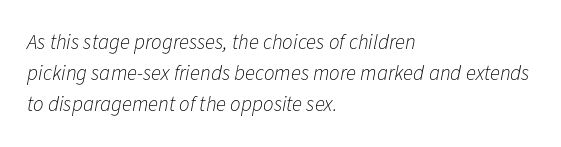
Q: Is the text bold? A: No.
Q: Is the text italic (slanted)? A: Yes, it leans right by about 11 degrees.
Q: Is the text underlined? A: No.
Q: How is the paragraph aligned? A: Left-aligned.
Q: Is the spacing between letters normal or unusually wide? A: Normal.
Q: Is the spacing between lines tight, normal or loose? A: Normal.
